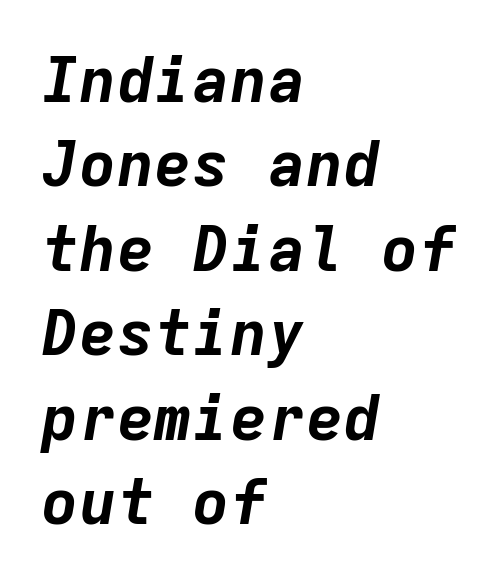
You could call the tracking neutral — neither tight nor loose. Summary of vertical rhythm: regular, with standard interline spacing. The strokes are fattened all the way to bold. Does the lettering tilt? It does — this is italic. Every character here occupies the same horizontal width, giving the sample a typewriter-like rhythm. The string is rendered with underlining switched off.
